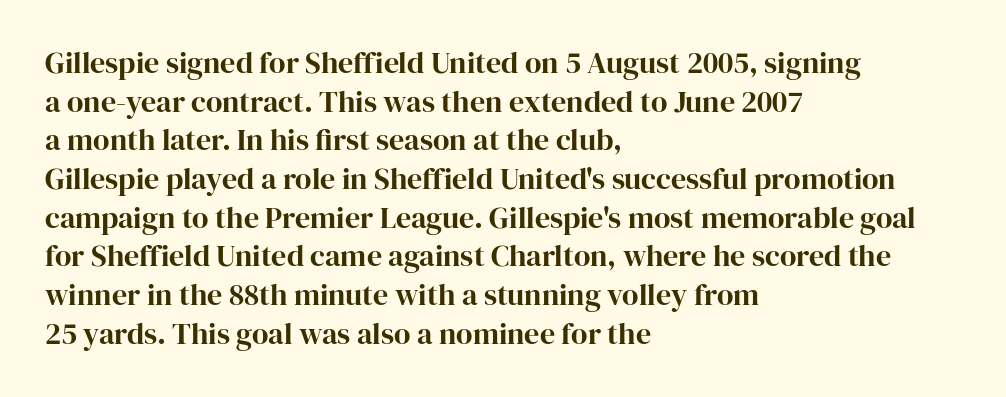
{"serif": "yes", "italic": "no", "width": "normal", "stroke_contrast": "high", "x_height": "medium", "monospaced": "no", "underline": "no", "align": "left", "line_spacing": "normal", "line_spacing_ratio": 1.29, "letter_spacing": "normal", "letter_spacing_em": 0.0, "glyph_px": 30}
